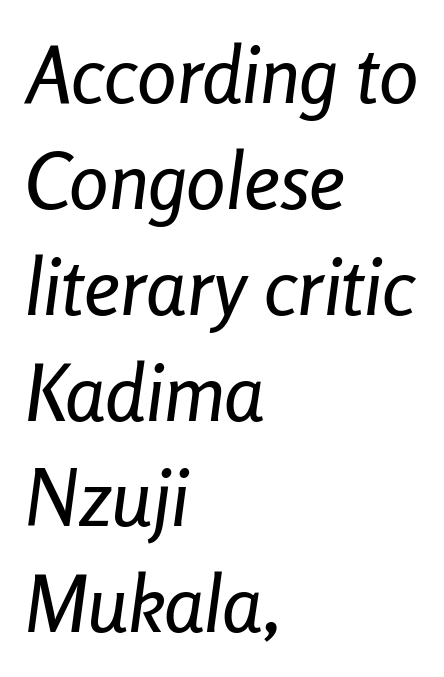
Is this a fixed-width face? No — the glyphs have proportional, varying widths. The font's italic variant was chosen for this text. Decoration check: the copy has no underline. The type is set solid horizontally, with unmodified tracking. These lines stack with their left ends in a neat column.
